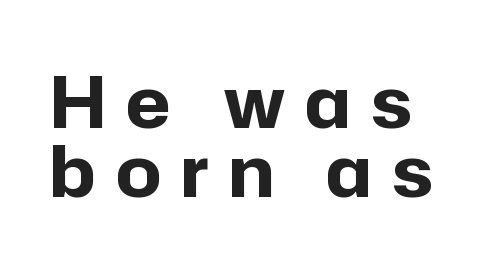
Q: Is the text bold? A: Yes.
Q: Is the text italic (slanted)? A: No, it is upright.
Q: Is the typeface a serif or a sans-serif typeface? A: Sans-serif.
Q: Is the text underlined? A: No.
Q: Is the spacing between letters normal or unusually wide? A: Unusually wide.
Q: Is the spacing between lines tight, normal or loose? A: Tight.
Q: Width (condensed, normal, or wide)? A: Normal.
Q: Stroke contrast? A: Low.
Q: x-height? A: Medium.
Q: Monospaced? A: No.
